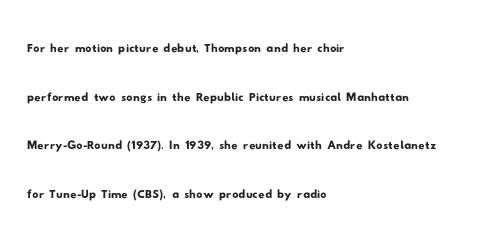
The image shows 31 px wide sans-serif type; set left-aligned, normal line spacing (1.57x), normal letter spacing, not underlined; low stroke contrast and a small x-height.
